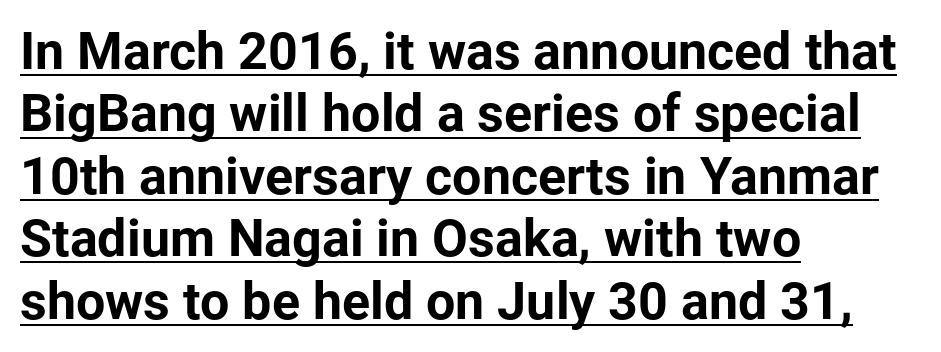
{"serif": "no", "italic": "no", "bold": "yes", "weight": "bold", "width": "normal", "stroke_contrast": "low", "x_height": "medium", "monospaced": "no", "underline": "yes", "align": "left", "line_spacing_ratio": 1.2, "letter_spacing": "normal", "letter_spacing_em": 0.0, "glyph_px": 52}
